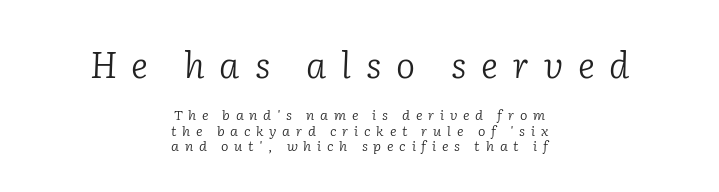
The designer went with a serif here, giving each stem small feet. The more generous point size was reserved for the upper chunk. A quiet, ordinary-to-light weight characterises the typeface. These lines are rendered in a variable-pitch font. Closely set lines give the paragraph a compact silhouette.
